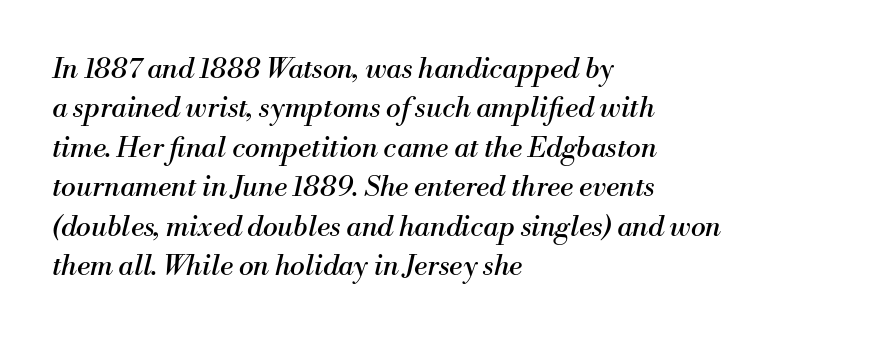
Q: Is the text bold? A: No.
Q: Is the text italic (slanted)? A: Yes, it leans right by about 13 degrees.
Q: Is the typeface a serif or a sans-serif typeface? A: Serif.
Q: Is the text underlined? A: No.
Q: How is the paragraph aligned? A: Left-aligned.
Q: Is the spacing between letters normal or unusually wide? A: Normal.
Q: Is the spacing between lines tight, normal or loose? A: Normal.
Q: Width (condensed, normal, or wide)? A: Normal.
Q: Stroke contrast? A: Medium.
Q: x-height? A: Small.
Q: Monospaced? A: No.
